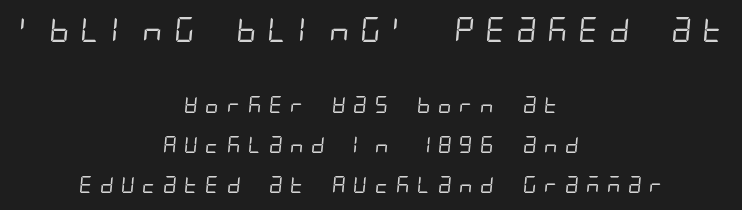
{"bold": "no", "underline": "no", "align": "center", "line_spacing": "loose", "line_spacing_ratio": 2.35, "letter_spacing": "wide", "letter_spacing_em": 0.3, "larger_block": "first", "size_ratio": 1.47, "glyph_px": 25}
